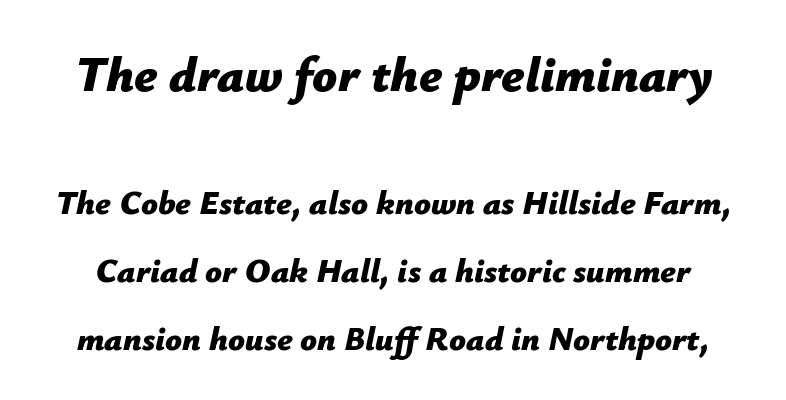
Q: Is the text bold? A: Yes.
Q: Is the text italic (slanted)? A: Yes, it leans right by about 12 degrees.
Q: Is the text underlined? A: No.
Q: Is the spacing between letters normal or unusually wide? A: Normal.
Q: Is the spacing between lines tight, normal or loose? A: Loose.
Q: Which block of text is set in a larger size, the first (top) or the second (bottom)? A: The first (top) one.
Q: Width (condensed, normal, or wide)? A: Normal.
Q: Stroke contrast? A: Low.
Q: x-height? A: Medium.
Q: Monospaced? A: No.
